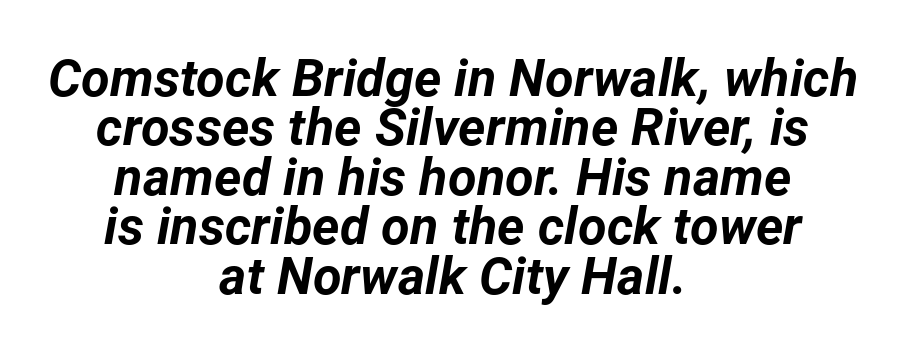
{"italic": "yes", "lean": "right", "slant_degrees": 12, "bold": "yes", "weight": "bold", "width": "normal", "stroke_contrast": "low", "x_height": "medium", "monospaced": "no", "underline": "no", "align": "center", "line_spacing": "tight", "line_spacing_ratio": 0.95, "letter_spacing": "normal", "letter_spacing_em": 0.0, "glyph_px": 52}
